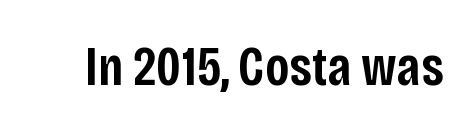
{"serif": "no", "italic": "no", "bold": "semi", "weight": "semibold", "width": "condensed", "stroke_contrast": "low", "x_height": "large", "monospaced": "no", "underline": "no", "letter_spacing": "normal", "letter_spacing_em": 0.0, "glyph_px": 55}
